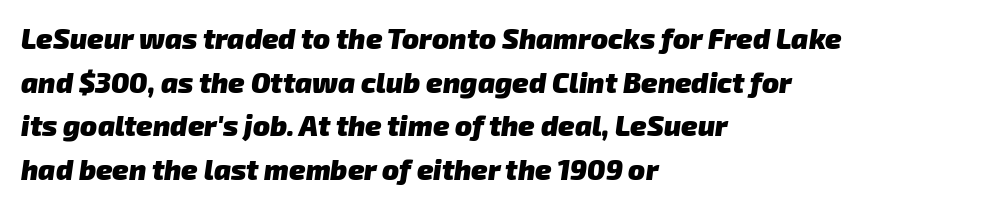
The image shows 28 px heavy sans-serif type; set left-aligned, normal line spacing (1.56x), normal letter spacing, not underlined; low stroke contrast and a medium x-height.
